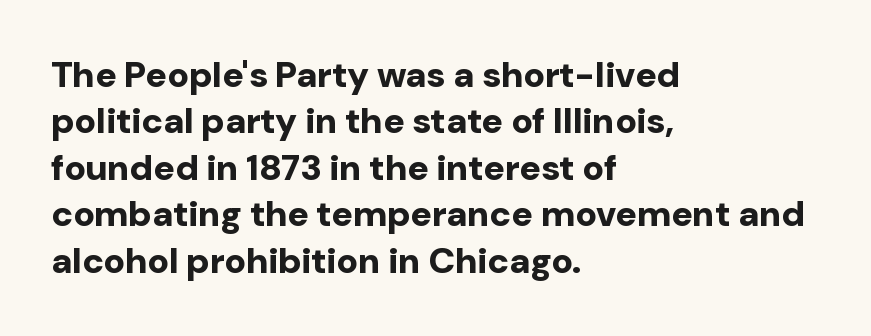
The image shows 36 px bold sans-serif type, upright; set left-aligned, normal line spacing (1.29x), normal letter spacing, not underlined; low stroke contrast and a medium x-height.
